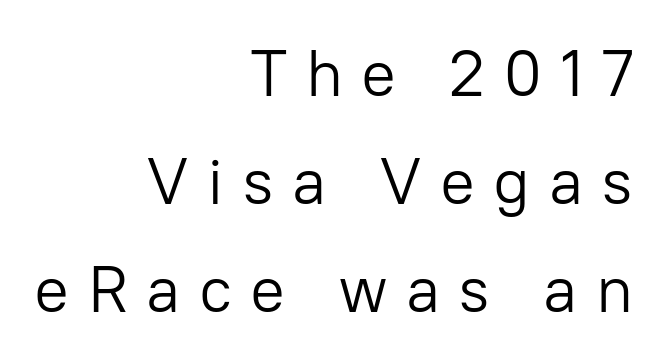
{"serif": "no", "italic": "no", "bold": "no", "weight": "light", "width": "normal", "stroke_contrast": "low", "x_height": "medium", "monospaced": "no", "underline": "no", "align": "right", "line_spacing": "normal", "line_spacing_ratio": 1.66, "letter_spacing": "wide", "letter_spacing_em": 0.28, "glyph_px": 65}
